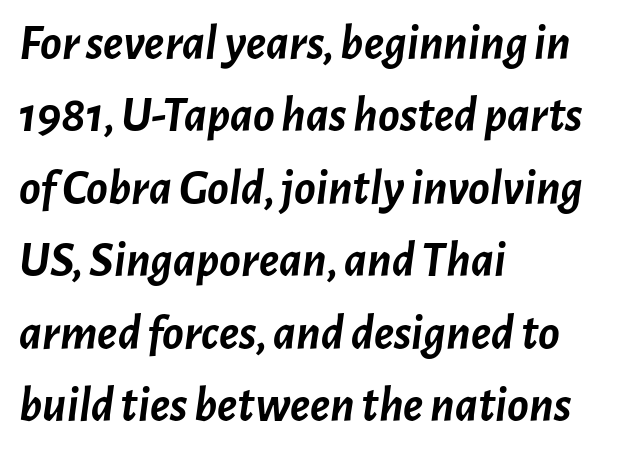
These lines sit exactly where default settings would place them. The area under the type is left untouched. Heavy-handed strokes throughout: this text is bold. A typesetter would call this proportional, since set widths differ per character.
